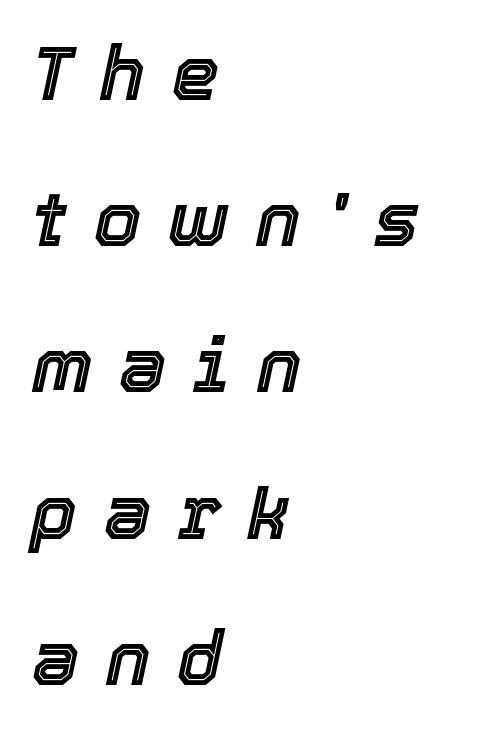
The line texture is sparse and dotted thanks to wide tracking. The space between consecutive lines is lavish. You could not count columns in this text — the font is proportionally spaced. The text carries the slant typical of an italic or oblique font.
